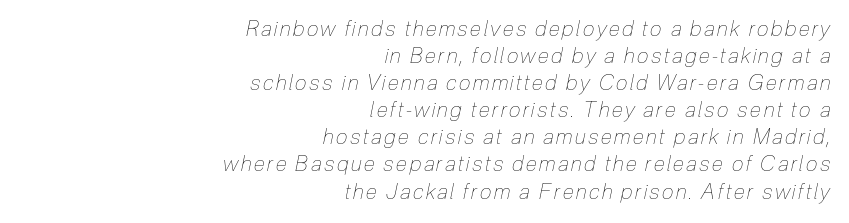
The image shows 21 px text type, italic (leaning right); set right-aligned, normal line spacing (1.29x), not underlined.
